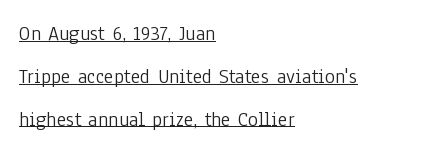
Q: Is the text bold? A: No.
Q: Is the text italic (slanted)? A: No, it is upright.
Q: Is the text underlined? A: Yes.
Q: How is the paragraph aligned? A: Left-aligned.
Q: Is the spacing between letters normal or unusually wide? A: Normal.
Q: Is the spacing between lines tight, normal or loose? A: Loose.
